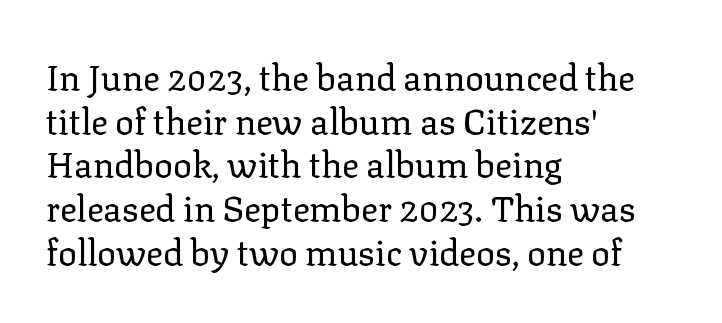
The image shows 35 px regular-weight serif type, upright; set left-aligned, normal line spacing (1.25x), normal letter spacing, not underlined; low stroke contrast and a medium x-height.
